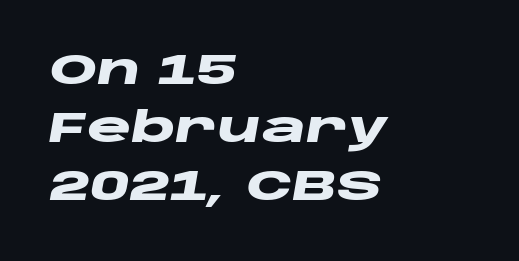
Default kerning and tracking; the words read as compact shapes. A typesetter would call this proportional, since set widths differ per character. Successive baselines arrive at the customary interval. The letters are bold, with thick, heavy strokes. A classic flush-left, rag-right setting is used for this passage. Decoration check: the copy has no underline.
